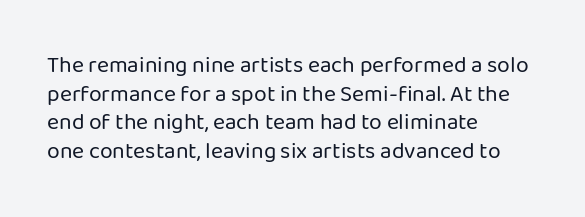
{"italic": "no", "bold": "no", "underline": "no", "align": "left", "line_spacing_ratio": 1.24, "letter_spacing": "normal", "letter_spacing_em": 0.0, "glyph_px": 23}
